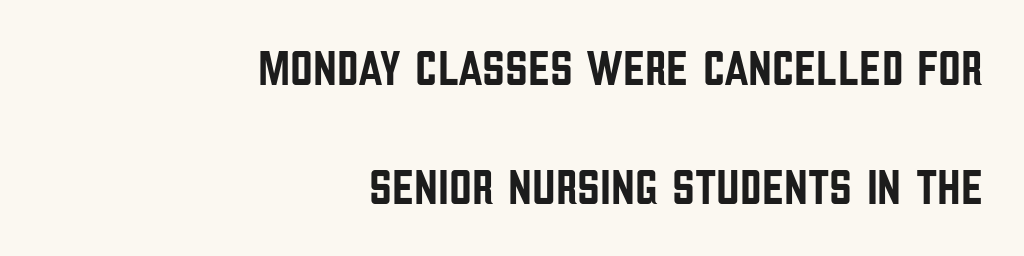
The image shows 50 px condensed sans-serif type, upright; set right-aligned, loose line spacing (2.39x), normal letter spacing, not underlined; low stroke contrast and a large x-height.
